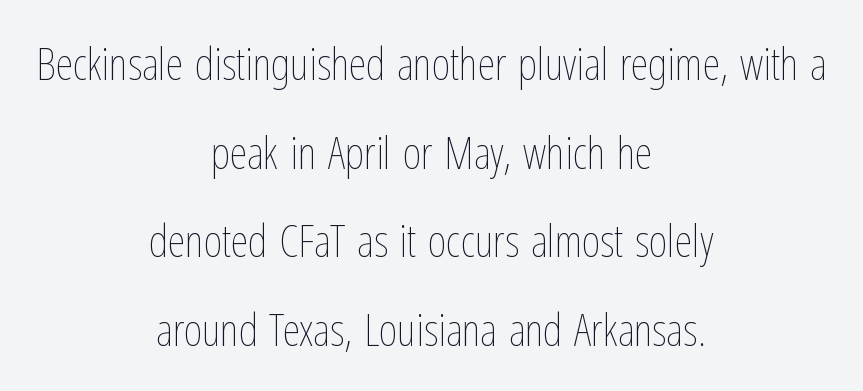
This sample uses an upright cut, with every glyph sitting square on the baseline. The zone under the glyphs is completely vacant. Every row of glyphs is offset so its center matches the block's center. Whoever set this chose breathing room over compactness in the vertical rhythm. This reads as an unemphasized weight, regular at the heaviest.
